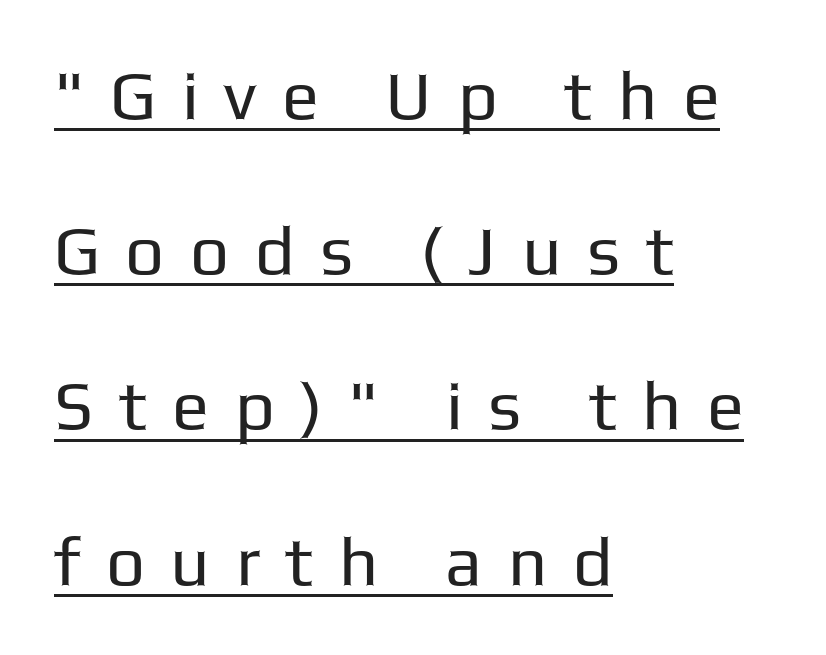
{"serif": "no", "italic": "no", "bold": "no", "weight": "regular", "width": "normal", "stroke_contrast": "low", "x_height": "medium", "monospaced": "no", "underline": "yes", "align": "left", "line_spacing": "loose", "line_spacing_ratio": 2.25, "letter_spacing": "wide", "letter_spacing_em": 0.37, "glyph_px": 69}
